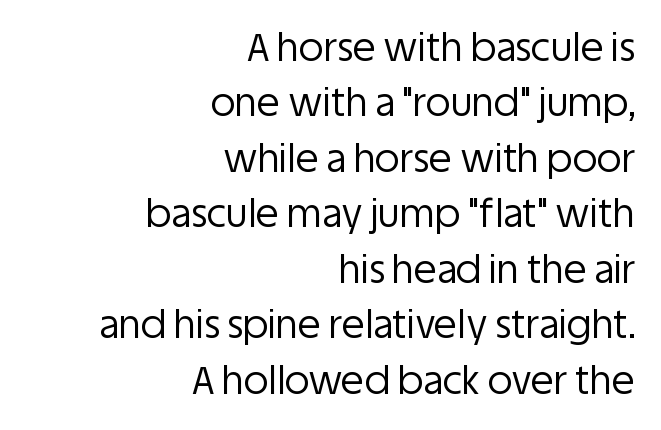
The image shows 38 px regular-weight sans-serif type, upright; set right-aligned, normal line spacing (1.46x), normal letter spacing, not underlined; low stroke contrast and a large x-height.
